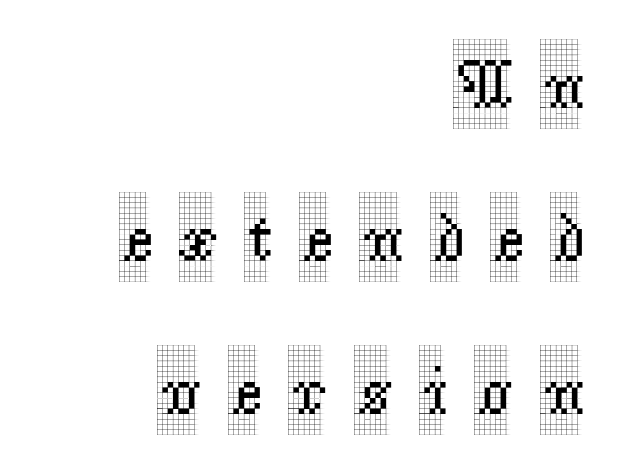
{"serif": "yes", "italic": "no", "width": "condensed", "x_height": "large", "monospaced": "no", "underline": "no", "align": "right", "line_spacing": "loose", "line_spacing_ratio": 2.22, "letter_spacing": "wide", "letter_spacing_em": 0.41, "glyph_px": 69}
